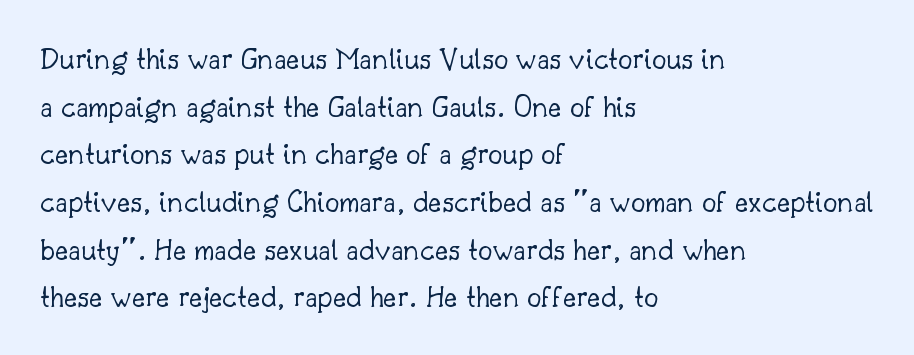
{"italic": "no", "bold": "no", "weight": "light", "width": "normal", "stroke_contrast": "low", "x_height": "small", "monospaced": "no", "underline": "no", "align": "left", "line_spacing": "normal", "line_spacing_ratio": 1.49, "letter_spacing": "normal", "letter_spacing_em": 0.0, "glyph_px": 32}
